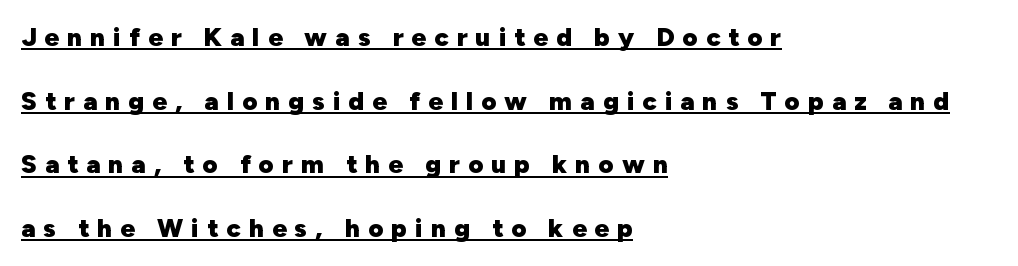
The image shows 26 px bold type, upright; set left-aligned, loose line spacing (2.45x), unusually wide letter spacing (+0.31 em), underlined.
